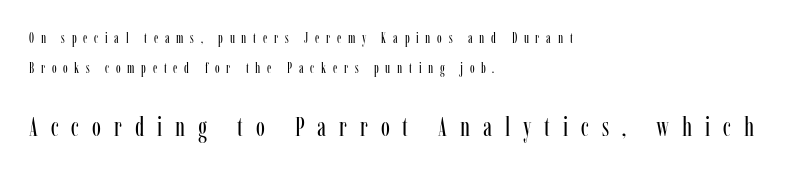
Q: Is the text bold? A: No.
Q: Is the text italic (slanted)? A: No, it is upright.
Q: Is the text underlined? A: No.
Q: How is the paragraph aligned? A: Left-aligned.
Q: Is the spacing between letters normal or unusually wide? A: Unusually wide.
Q: Is the spacing between lines tight, normal or loose? A: Loose.
Q: Which block of text is set in a larger size, the first (top) or the second (bottom)? A: The second (bottom) one.
